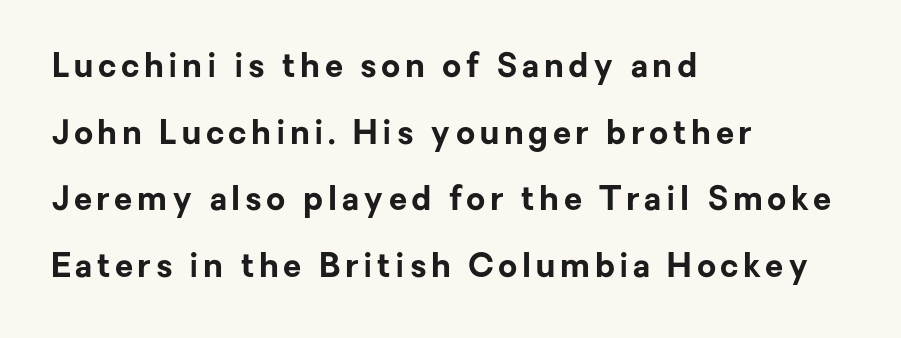
The image shows 33 px bold sans-serif type, upright; set left-aligned, loose line spacing (2.02x), not underlined; low stroke contrast and a medium x-height.
